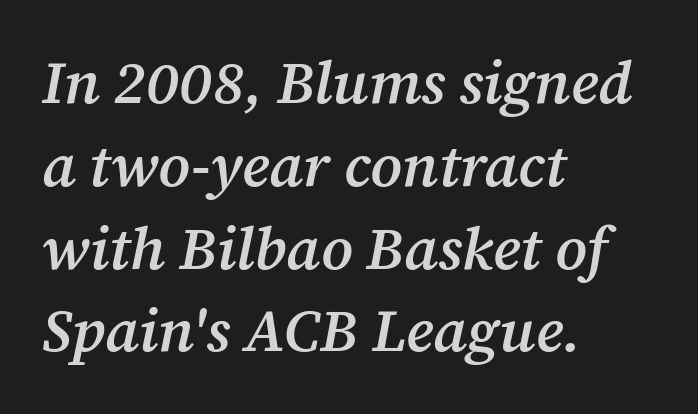
The image shows 60 px semibold serif type, italic (leaning right); set left-aligned, normal line spacing (1.38x), normal letter spacing, not underlined; medium stroke contrast and a medium x-height.
